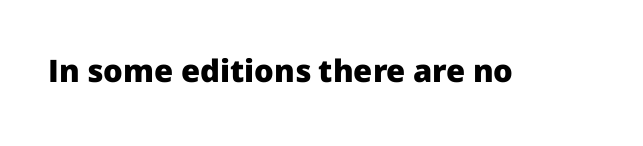
{"serif": "no", "italic": "no", "bold": "yes", "weight": "heavy", "width": "normal", "stroke_contrast": "low", "x_height": "medium", "monospaced": "no", "underline": "no", "letter_spacing": "normal", "letter_spacing_em": 0.0, "glyph_px": 31}
